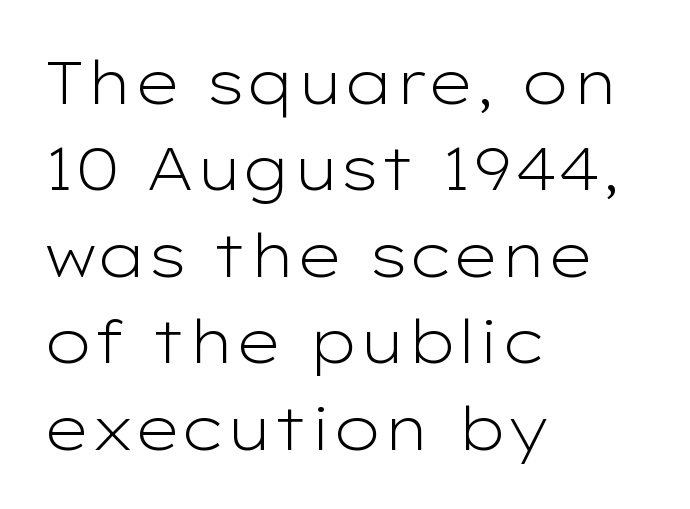
{"serif": "no", "italic": "no", "bold": "no", "weight": "light", "width": "wide", "stroke_contrast": "low", "x_height": "medium", "monospaced": "no", "underline": "no", "align": "left", "line_spacing": "normal", "line_spacing_ratio": 1.44, "letter_spacing": "normal", "letter_spacing_em": 0.0, "glyph_px": 60}
